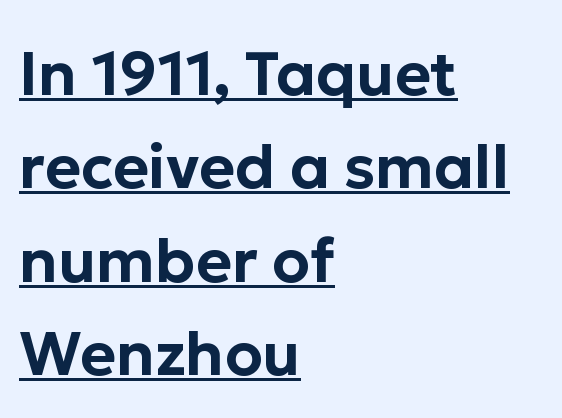
Underline: present. Tracking value appears to be zero — textbook default spacing. Varying glyph widths throughout — classic text-font behaviour. Observe the absence of serifs on each vertical stroke in this sample.
